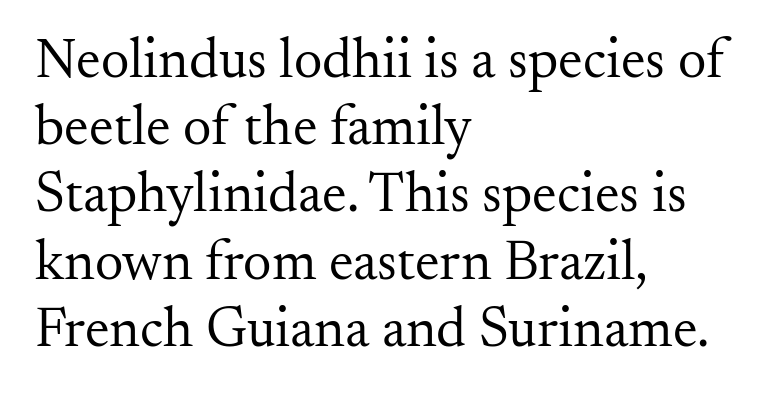
The image shows 56 px regular-weight serif type, upright; set left-aligned, line spacing 1.2x, normal letter spacing, not underlined; medium stroke contrast and a small x-height.
